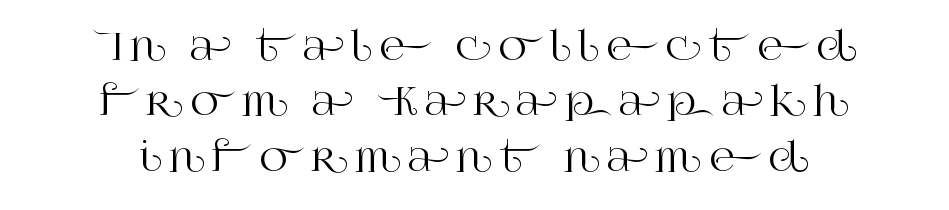
The type family on display is of the serif kind. The words here are not underlined. You could not count columns in this text — the font is proportionally spaced. Where is the straight margin? There isn't one; the lines are centered. Nope, not italic — everything's standing straight. Leading matches the norm, producing a regular column.
